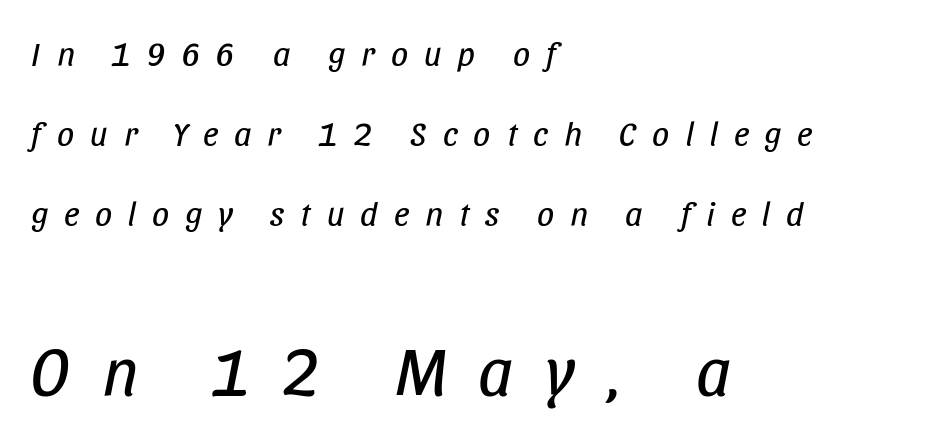
Emphasis-style slanted type is in use. Someone cranked the tracking dial way up on this one. Does the copy run flush right? No — it runs flush left. The second block has been scaled up relative to the first. Plain, unruled lines of type. Letters have the restrained weight of plain body copy at most.
